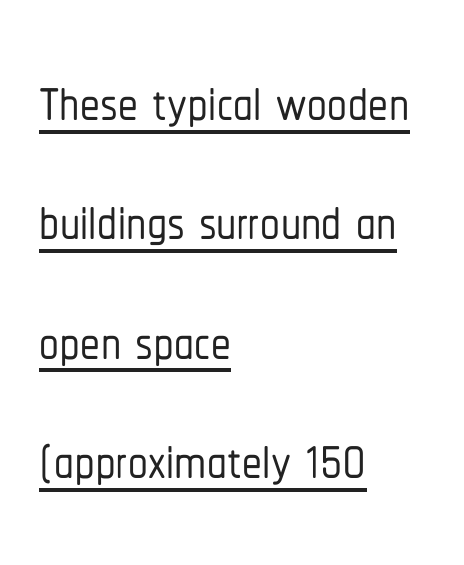
The image shows 79 px condensed sans-serif type, upright; set left-aligned, normal line spacing (1.51x), normal letter spacing, underlined; low stroke contrast and a medium x-height.
